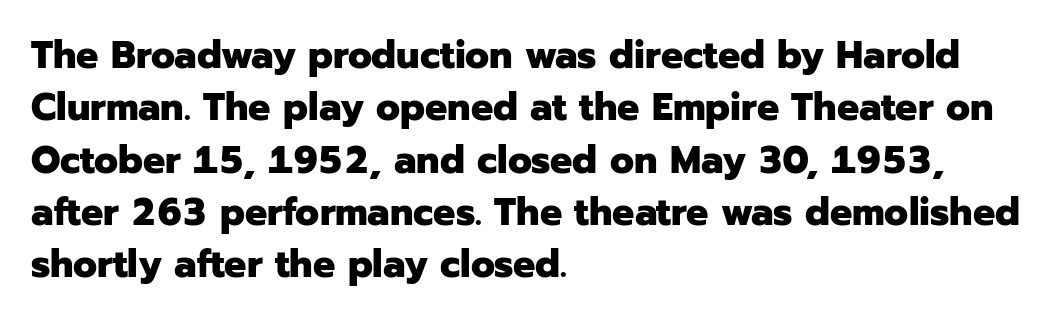
{"serif": "no", "italic": "no", "bold": "yes", "weight": "heavy", "width": "normal", "stroke_contrast": "low", "x_height": "medium", "monospaced": "no", "underline": "no", "align": "left", "line_spacing": "normal", "line_spacing_ratio": 1.34, "letter_spacing": "normal", "letter_spacing_em": 0.0, "glyph_px": 39}
